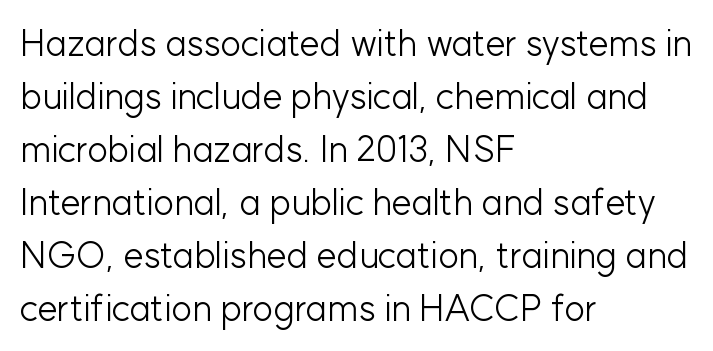
Nothing unusual about the tracking: characters are spaced as the font intends. This sample uses an upright cut, with every glyph sitting square on the baseline. The weight tops out at a normal text grade. Quick note: interline space is typical. These lines are rendered in a variable-pitch font.
